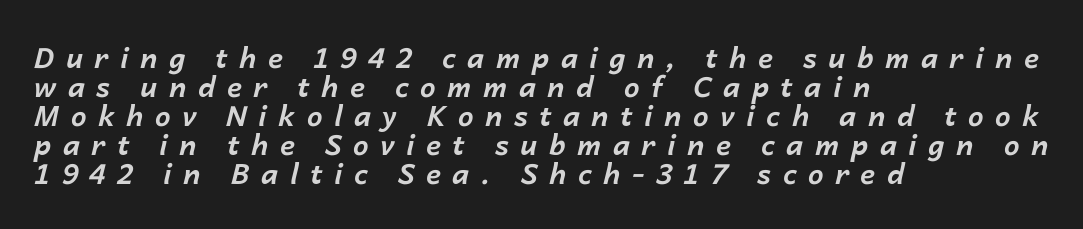
The image shows 28 px bold type, italic (leaning right); set left-aligned, tight line spacing (1.04x), unusually wide letter spacing (+0.41 em), not underlined; low stroke contrast and a medium x-height.
